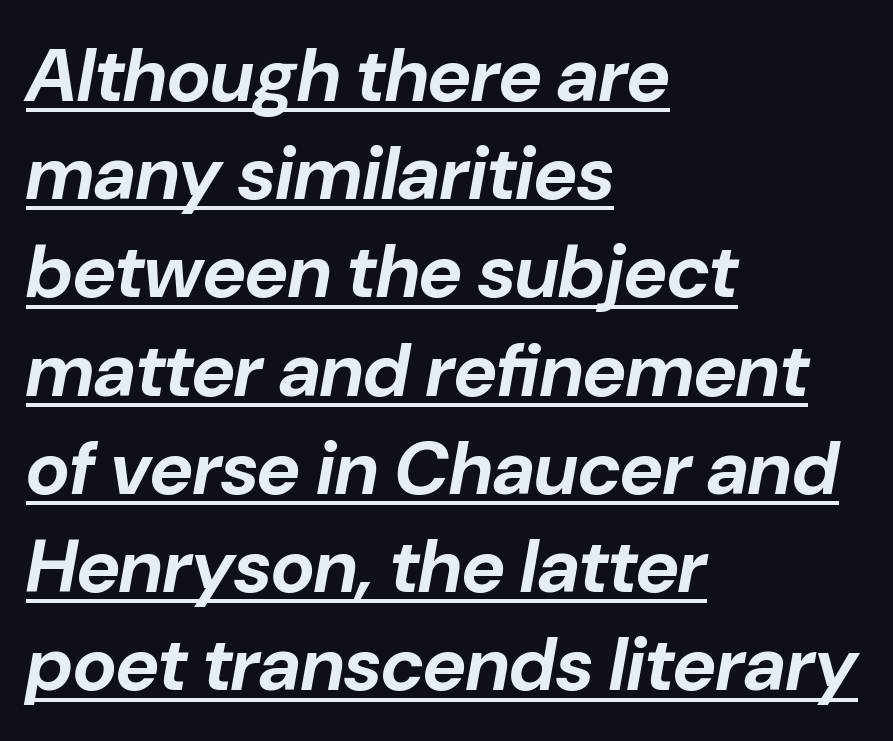
{"italic": "yes", "lean": "right", "slant_degrees": 10, "bold": "yes", "weight": "bold", "width": "normal", "stroke_contrast": "low", "x_height": "medium", "monospaced": "no", "underline": "yes", "align": "left", "line_spacing": "normal", "line_spacing_ratio": 1.31, "letter_spacing": "normal", "letter_spacing_em": 0.0, "glyph_px": 75}
